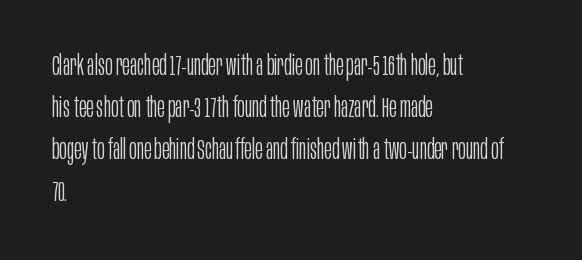
Q: Is the text bold? A: No.
Q: Is the text italic (slanted)? A: No, it is upright.
Q: Is the typeface a serif or a sans-serif typeface? A: Sans-serif.
Q: Is the text underlined? A: No.
Q: How is the paragraph aligned? A: Left-aligned.
Q: Is the spacing between letters normal or unusually wide? A: Normal.
Q: Is the spacing between lines tight, normal or loose? A: Normal.
Q: Width (condensed, normal, or wide)? A: Condensed.
Q: Stroke contrast? A: Low.
Q: x-height? A: Large.
Q: Monospaced? A: No.
